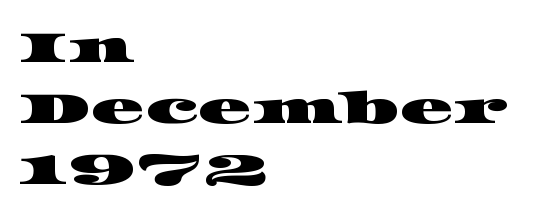
What's the leading like? Ordinary, nothing unusual. A clean baseline with only descenders dipping below it. In terms of letterspacing, this is plain default setting. You can tell from the footed stems that serif type was used. This sample has the flowing, uneven cadence of proportional lettering. The rag falls on the right side of this text block.
